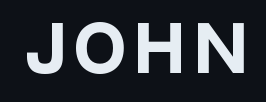
The image shows 62 px heavy, condensed sans-serif type, upright; set not underlined; low stroke contrast and a large x-height.
